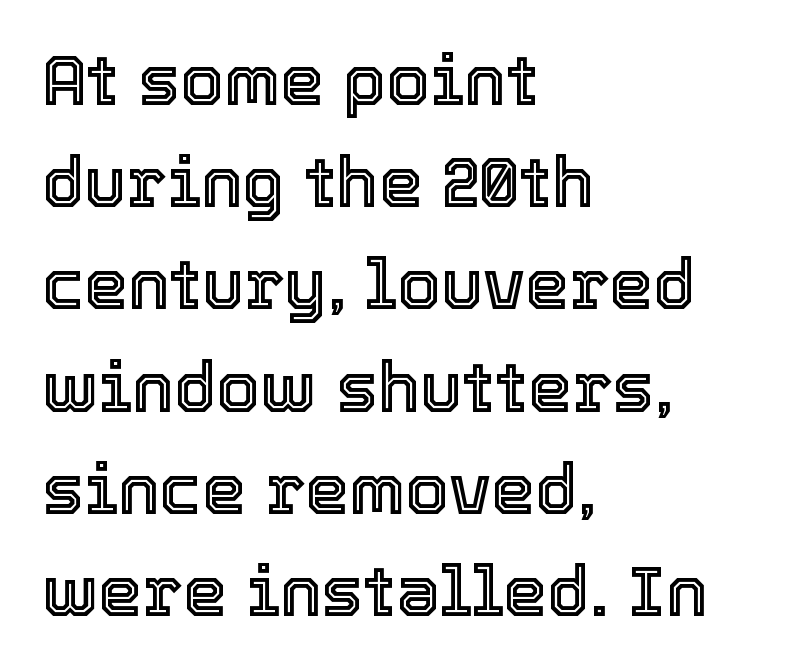
Q: Is the text italic (slanted)? A: No, it is upright.
Q: Is the text underlined? A: No.
Q: How is the paragraph aligned? A: Left-aligned.
Q: Is the spacing between letters normal or unusually wide? A: Normal.
Q: Is the spacing between lines tight, normal or loose? A: Normal.
Q: Width (condensed, normal, or wide)? A: Normal.
Q: x-height? A: Medium.
Q: Monospaced? A: No.
